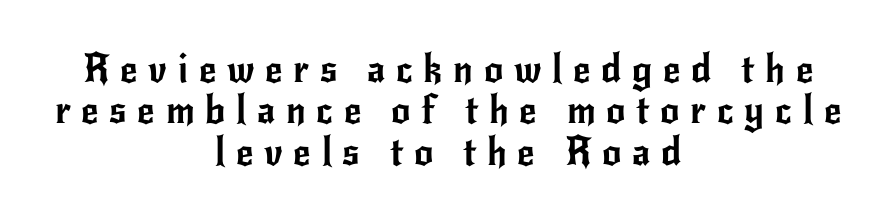
Q: Is the text italic (slanted)? A: No, it is upright.
Q: Is the typeface a serif or a sans-serif typeface? A: Sans-serif.
Q: Is the text underlined? A: No.
Q: How is the paragraph aligned? A: Centered.
Q: Is the spacing between letters normal or unusually wide? A: Unusually wide.
Q: Is the spacing between lines tight, normal or loose? A: Tight.
Q: Width (condensed, normal, or wide)? A: Normal.
Q: Stroke contrast? A: Low.
Q: x-height? A: Small.
Q: Monospaced? A: No.
